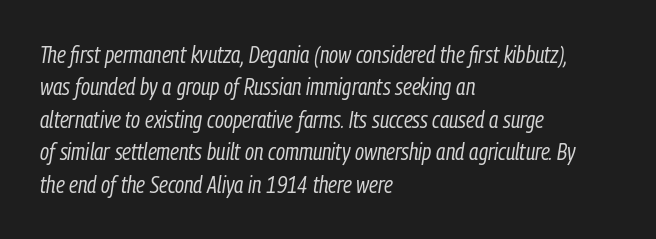
The passage is arranged the way most books set body copy — flush left. In terms of leading, this rendering sits right in the middle. What stands out about the letter spacing? Nothing — it is the standard amount. Letters rest on an invisible, unmarked baseline.
